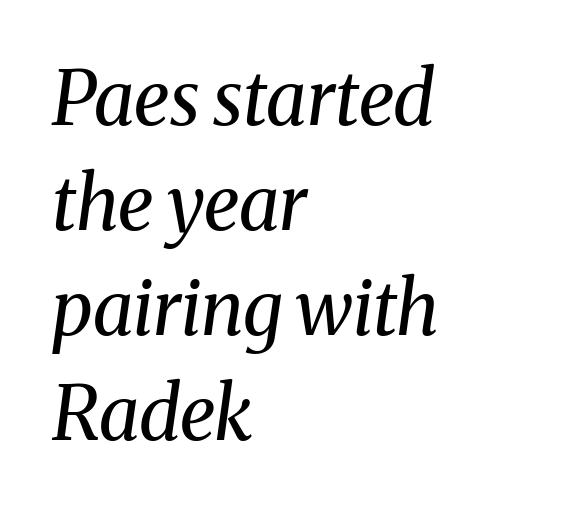
Q: Is the text bold? A: No.
Q: Is the text italic (slanted)? A: Yes, it leans right by about 8 degrees.
Q: Is the typeface a serif or a sans-serif typeface? A: Serif.
Q: Is the text underlined? A: No.
Q: How is the paragraph aligned? A: Left-aligned.
Q: Is the spacing between letters normal or unusually wide? A: Normal.
Q: Is the spacing between lines tight, normal or loose? A: Normal.
Q: Width (condensed, normal, or wide)? A: Normal.
Q: Stroke contrast? A: Medium.
Q: x-height? A: Medium.
Q: Monospaced? A: No.
